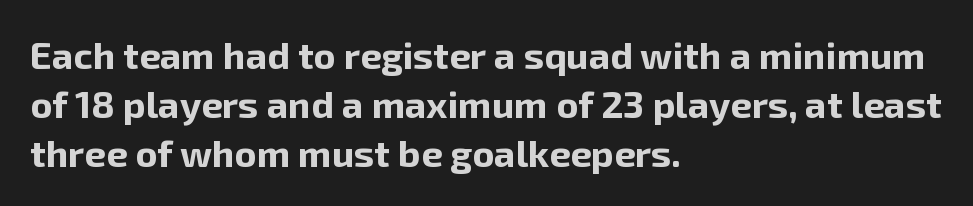
Q: Is the text bold? A: Yes.
Q: Is the text italic (slanted)? A: No, it is upright.
Q: Is the typeface a serif or a sans-serif typeface? A: Sans-serif.
Q: Is the text underlined? A: No.
Q: How is the paragraph aligned? A: Left-aligned.
Q: Is the spacing between letters normal or unusually wide? A: Normal.
Q: Is the spacing between lines tight, normal or loose? A: Normal.
Q: Width (condensed, normal, or wide)? A: Normal.
Q: Stroke contrast? A: Low.
Q: x-height? A: Medium.
Q: Monospaced? A: No.
